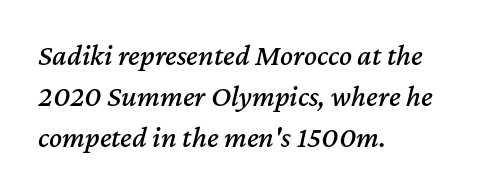
Words appear dense and cohesive because spacing is normal. Quick note: interline space is typical. Do the characters align in a grid? No, the font is proportional. Type without underlining. Would a proofreader flag this as italicized? Yes. A student would call this left alignment; a typographer would say flush left, rag right.
